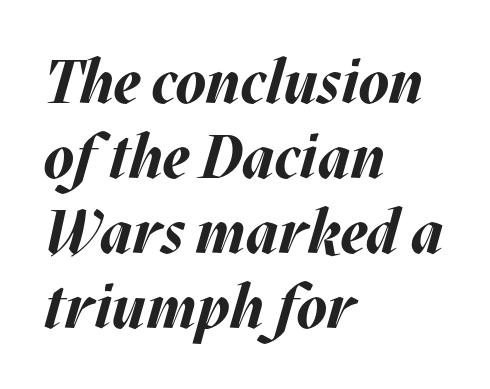
Q: Is the text bold? A: Yes.
Q: Is the text italic (slanted)? A: Yes, it leans right by about 17 degrees.
Q: Is the text underlined? A: No.
Q: How is the paragraph aligned? A: Left-aligned.
Q: Is the spacing between letters normal or unusually wide? A: Normal.
Q: Width (condensed, normal, or wide)? A: Normal.
Q: Stroke contrast? A: Medium.
Q: x-height? A: Large.
Q: Monospaced? A: No.
